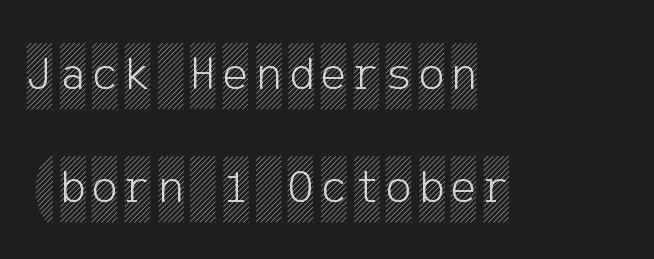
The image shows 48 px condensed type, upright; set left-aligned, loose line spacing (2.36x), not underlined; a large x-height.
